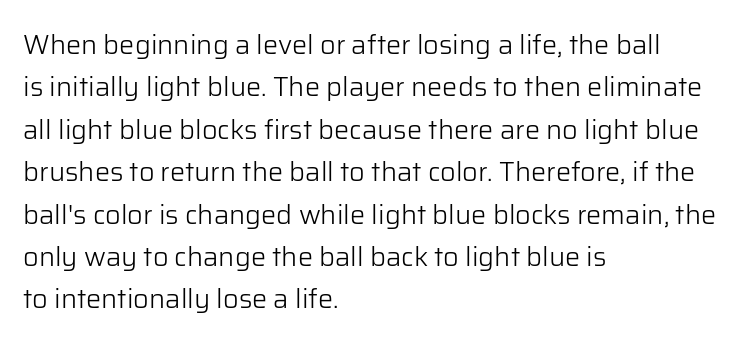
Q: Is the text bold? A: No.
Q: Is the text italic (slanted)? A: No, it is upright.
Q: Is the text underlined? A: No.
Q: How is the paragraph aligned? A: Left-aligned.
Q: Is the spacing between letters normal or unusually wide? A: Normal.
Q: Is the spacing between lines tight, normal or loose? A: Normal.
